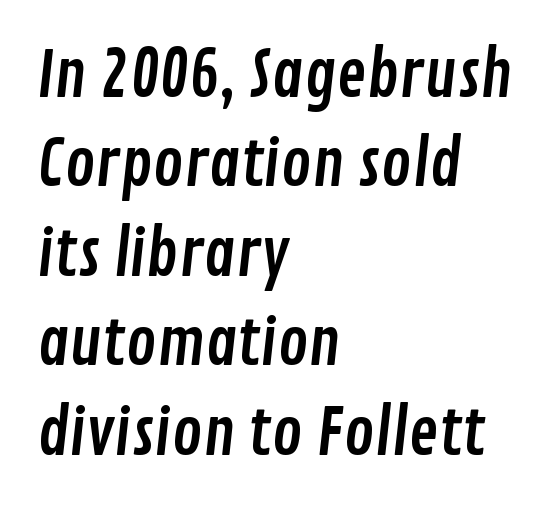
{"serif": "no", "width": "condensed", "stroke_contrast": "low", "x_height": "medium", "monospaced": "no", "underline": "no", "align": "left", "line_spacing": "normal", "line_spacing_ratio": 1.42, "letter_spacing": "normal", "letter_spacing_em": 0.0, "glyph_px": 63}
